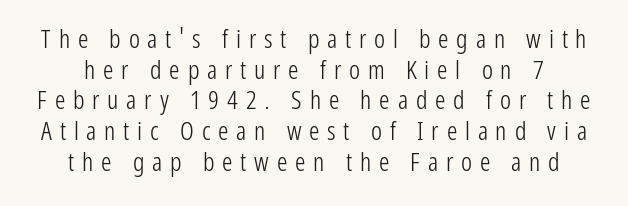
{"italic": "no", "bold": "no", "underline": "no", "line_spacing_ratio": 1.18, "letter_spacing": "wide", "letter_spacing_em": 0.3, "glyph_px": 26}
